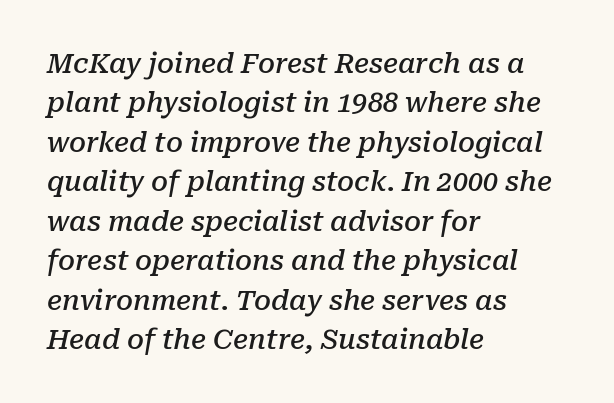
This sample uses an oblique cut, with every glyph tilted off the vertical. This rendering uses left alignment, leaving the right contour irregular. A typesetter would call this zero additional tracking. The foot of each line stays bare and open.
